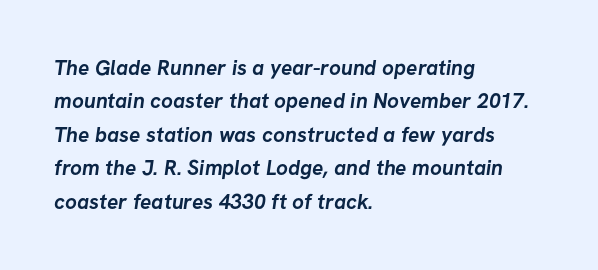
Q: Is the text bold? A: Yes.
Q: Is the text underlined? A: No.
Q: How is the paragraph aligned? A: Left-aligned.
Q: Is the spacing between letters normal or unusually wide? A: Normal.
Q: Is the spacing between lines tight, normal or loose? A: Normal.
